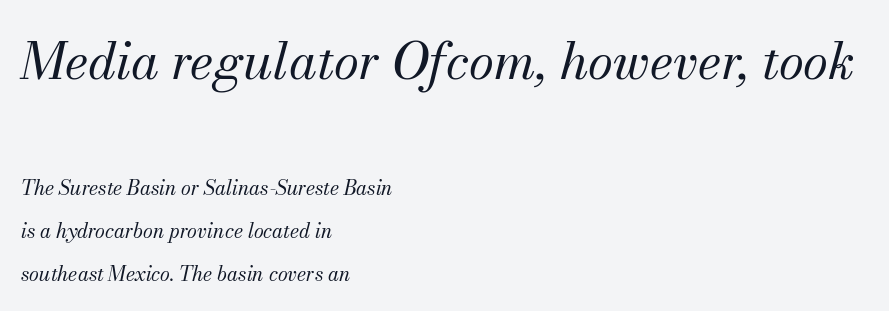
Q: Is the text bold? A: No.
Q: Is the text italic (slanted)? A: Yes, it leans right by about 13 degrees.
Q: Is the typeface a serif or a sans-serif typeface? A: Serif.
Q: Is the text underlined? A: No.
Q: How is the paragraph aligned? A: Left-aligned.
Q: Is the spacing between letters normal or unusually wide? A: Normal.
Q: Is the spacing between lines tight, normal or loose? A: Loose.
Q: Which block of text is set in a larger size, the first (top) or the second (bottom)? A: The first (top) one.
Q: Width (condensed, normal, or wide)? A: Normal.
Q: Stroke contrast? A: Medium.
Q: x-height? A: Small.
Q: Monospaced? A: No.
